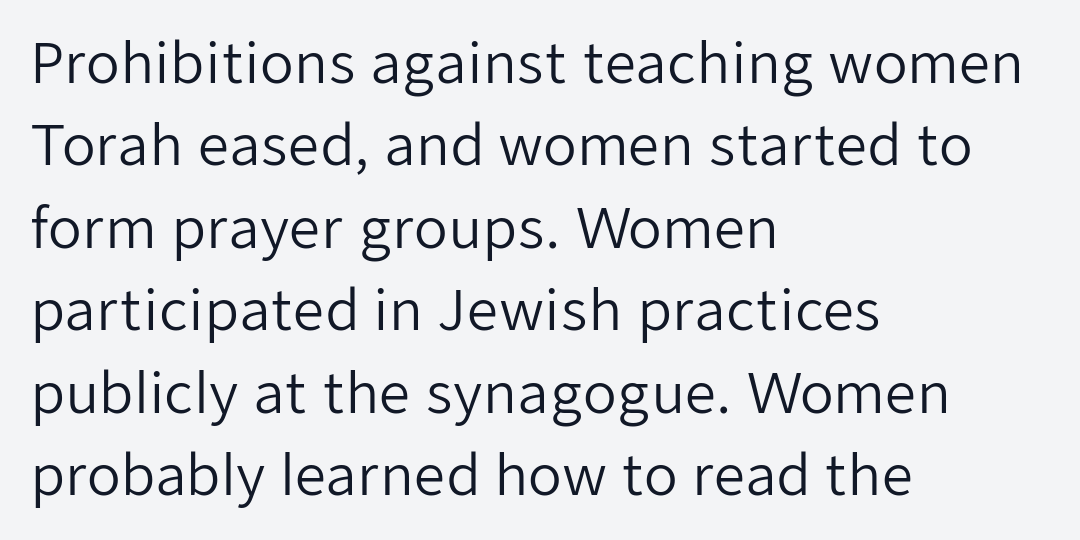
The image shows 55 px regular-weight sans-serif type, upright; set left-aligned, normal line spacing (1.5x), normal letter spacing, not underlined; low stroke contrast and a medium x-height.
